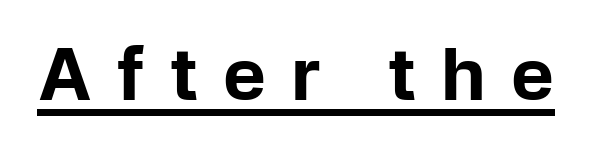
The image shows 72 px bold sans-serif type, upright; set unusually wide letter spacing (+0.35 em), underlined; low stroke contrast and a medium x-height.
